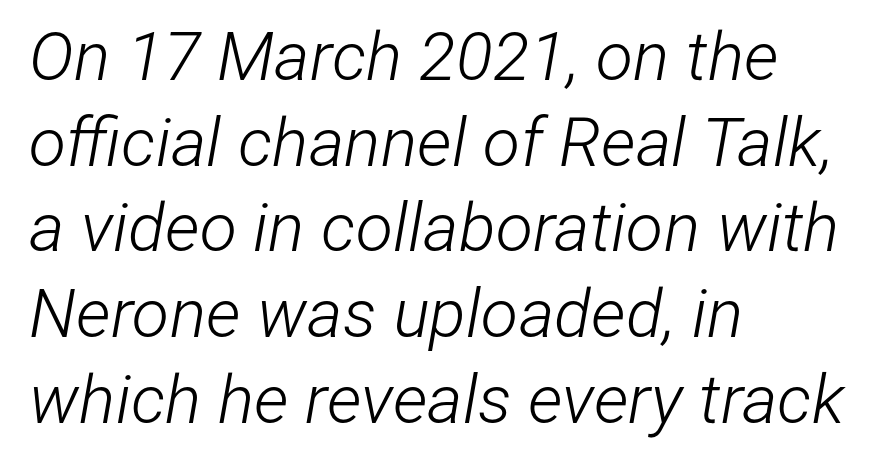
In terms of letterspacing, this is plain default setting. You can tell it's italic because the verticals aren't actually vertical. The weight tops out at a normal text grade. Does the copy run flush right? No — it runs flush left. Spacing verdict: proportional, widths tailored to each character.
